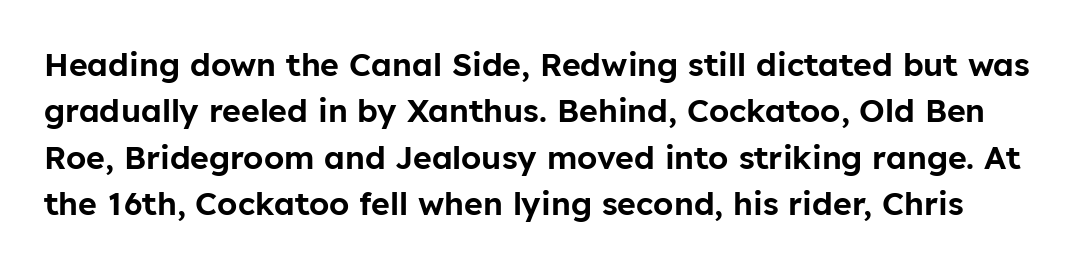
Q: Is the text italic (slanted)? A: No, it is upright.
Q: Is the typeface a serif or a sans-serif typeface? A: Sans-serif.
Q: Is the text underlined? A: No.
Q: Is the spacing between letters normal or unusually wide? A: Normal.
Q: Is the spacing between lines tight, normal or loose? A: Normal.
Q: Width (condensed, normal, or wide)? A: Normal.
Q: Stroke contrast? A: Low.
Q: x-height? A: Medium.
Q: Monospaced? A: No.
